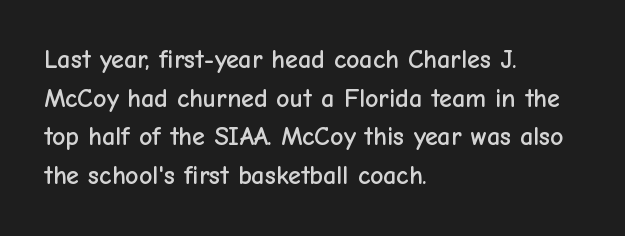
The image shows 26 px text type, upright; set left-aligned, normal line spacing (1.49x), normal letter spacing, not underlined.
